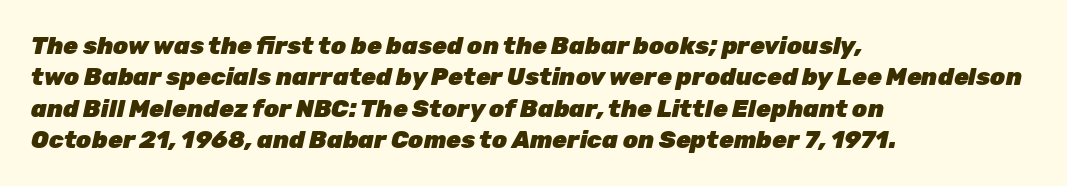
The passage shown stacks its lines at a standard gap. Compared with ordinary roman type, these characters are visibly tilted. Set as a true bold cut, around the 700 mark. Compared with typical body copy, the letter spacing here is the same. Glance below the letters and you will spot only blank space.
